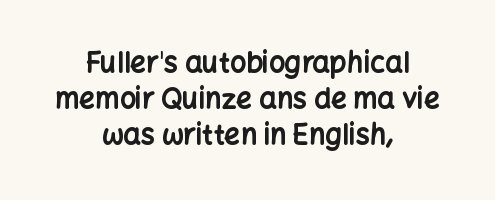
{"serif": "no", "italic": "no", "bold": "yes", "weight": "bold", "width": "normal", "stroke_contrast": "low", "x_height": "medium", "monospaced": "no", "underline": "no", "align": "center", "line_spacing": "normal", "line_spacing_ratio": 1.28, "letter_spacing": "normal", "letter_spacing_em": 0.0, "glyph_px": 28}
